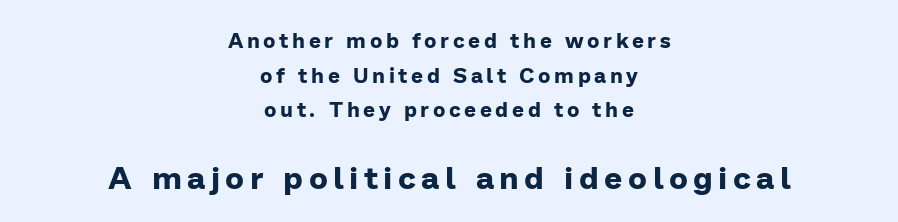
The image shows 32 px bold sans-serif type, upright; set centered, normal line spacing (1.65x), not underlined; the second (bottom) block is 1.52x larger; low stroke contrast and a medium x-height.
